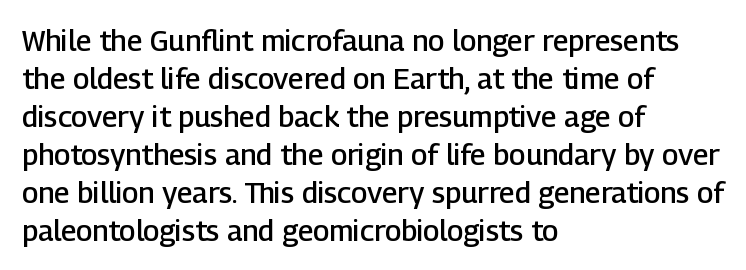
{"serif": "no", "italic": "no", "bold": "semi", "weight": "semibold", "width": "normal", "stroke_contrast": "low", "x_height": "medium", "monospaced": "no", "underline": "no", "align": "left", "line_spacing": "normal", "line_spacing_ratio": 1.31, "letter_spacing": "normal", "letter_spacing_em": 0.0, "glyph_px": 29}
